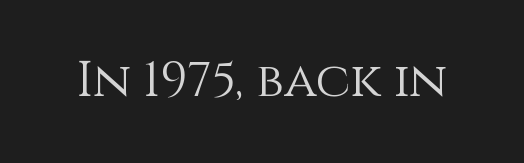
Q: Is the text bold? A: No.
Q: Is the text italic (slanted)? A: No, it is upright.
Q: Is the text underlined? A: No.
Q: Is the spacing between letters normal or unusually wide? A: Normal.
Q: Width (condensed, normal, or wide)? A: Normal.
Q: x-height? A: Large.
Q: Monospaced? A: No.
